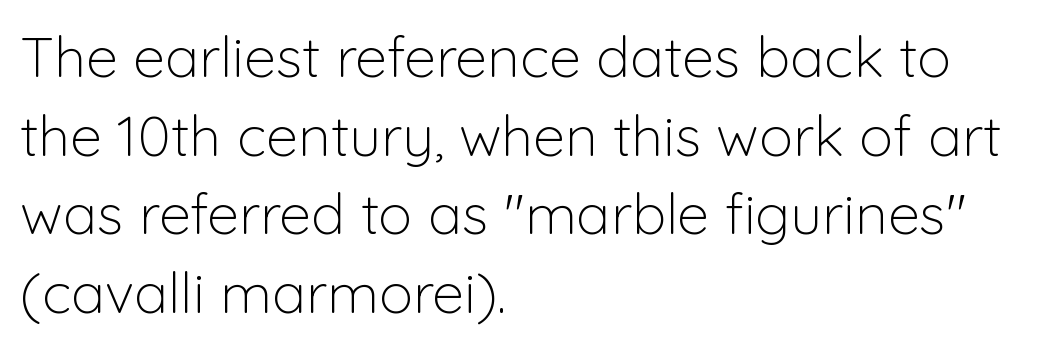
Q: Is the text bold? A: No.
Q: Is the text italic (slanted)? A: No, it is upright.
Q: Is the typeface a serif or a sans-serif typeface? A: Sans-serif.
Q: Is the text underlined? A: No.
Q: How is the paragraph aligned? A: Left-aligned.
Q: Is the spacing between letters normal or unusually wide? A: Normal.
Q: Is the spacing between lines tight, normal or loose? A: Normal.
Q: Width (condensed, normal, or wide)? A: Normal.
Q: Stroke contrast? A: Low.
Q: x-height? A: Medium.
Q: Monospaced? A: No.
